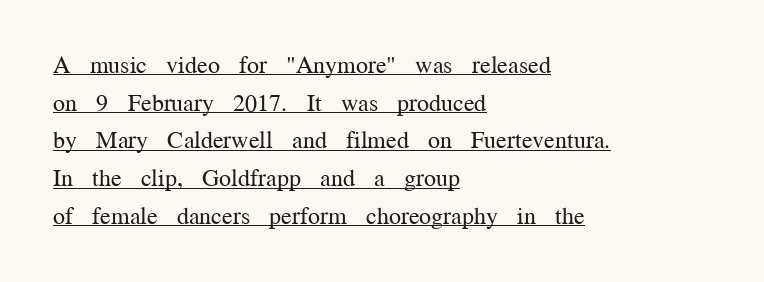
{"italic": "no", "bold": "no", "underline": "yes", "align": "left", "line_spacing": "normal", "line_spacing_ratio": 1.57, "letter_spacing": "normal", "letter_spacing_em": 0.0, "glyph_px": 24}
